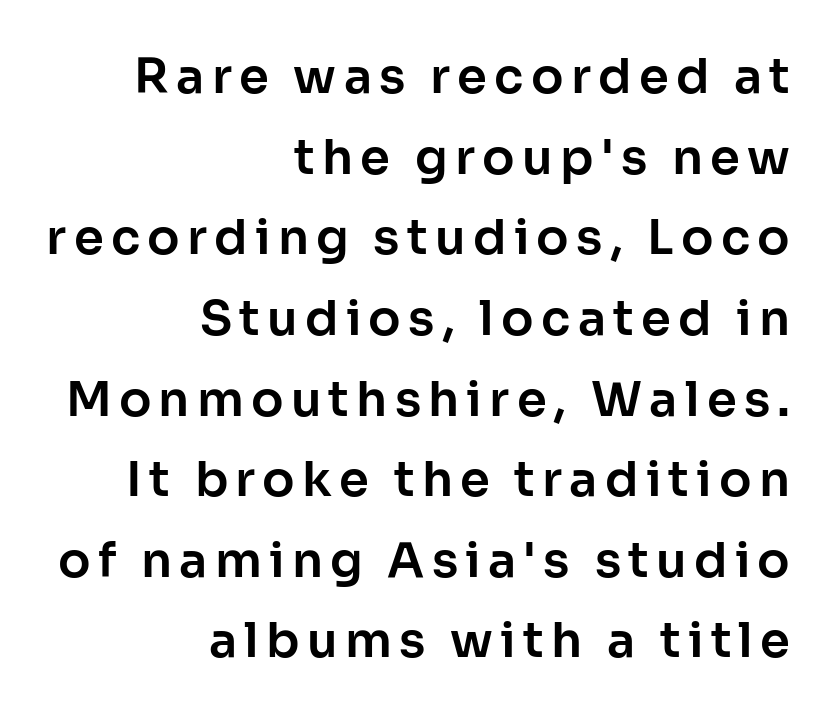
Q: Is the text italic (slanted)? A: No, it is upright.
Q: Is the typeface a serif or a sans-serif typeface? A: Sans-serif.
Q: Is the text underlined? A: No.
Q: How is the paragraph aligned? A: Right-aligned.
Q: Is the spacing between lines tight, normal or loose? A: Normal.
Q: Width (condensed, normal, or wide)? A: Normal.
Q: Stroke contrast? A: Low.
Q: x-height? A: Medium.
Q: Monospaced? A: No.
